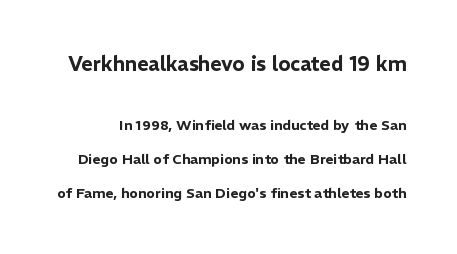
The image shows 20 px text type, upright; set loose line spacing (2.44x), normal letter spacing, not underlined; the first (top) block is 1.43x larger.
